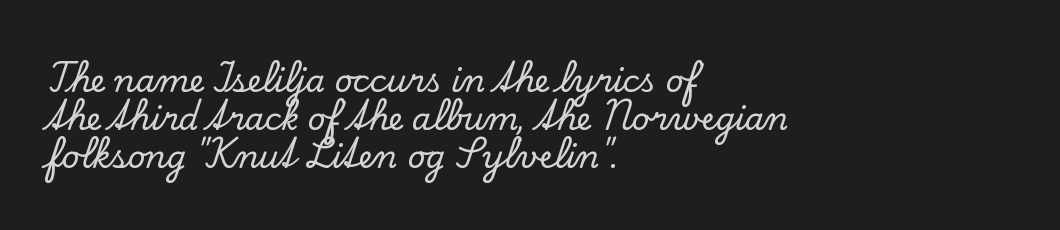
The image shows 31 px serif type; set left-aligned, line spacing 1.22x, normal letter spacing, not underlined; low stroke contrast and a small x-height.
